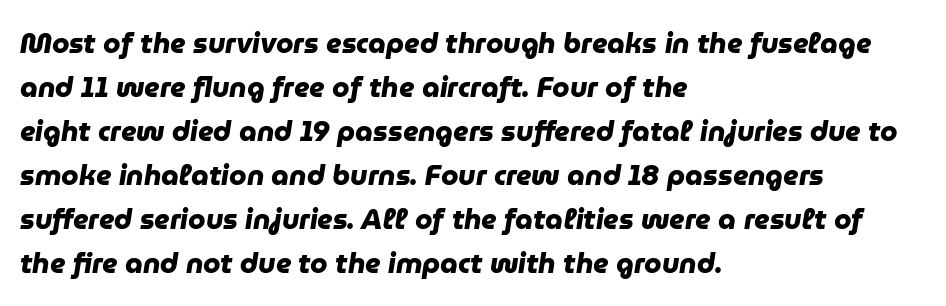
{"serif": "no", "bold": "yes", "weight": "heavy", "width": "normal", "stroke_contrast": "low", "x_height": "medium", "monospaced": "no", "underline": "no", "align": "left", "line_spacing": "normal", "line_spacing_ratio": 1.57, "letter_spacing": "normal", "letter_spacing_em": 0.0, "glyph_px": 28}
